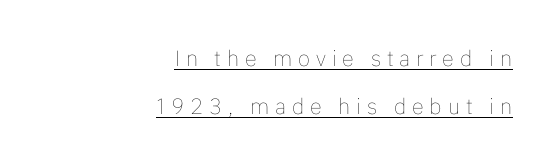
Q: Is the text bold? A: No.
Q: Is the text italic (slanted)? A: No, it is upright.
Q: Is the text underlined? A: Yes.
Q: How is the paragraph aligned? A: Right-aligned.
Q: Is the spacing between letters normal or unusually wide? A: Unusually wide.
Q: Is the spacing between lines tight, normal or loose? A: Loose.
